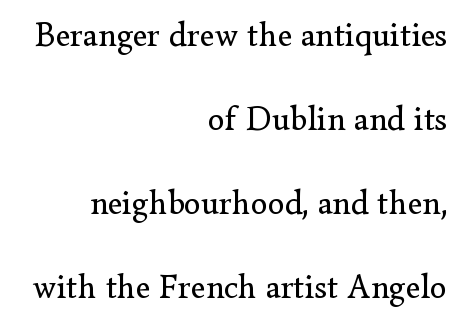
{"serif": "yes", "italic": "no", "bold": "no", "weight": "regular", "width": "normal", "stroke_contrast": "low", "x_height": "small", "monospaced": "no", "underline": "no", "align": "right", "line_spacing": "loose", "line_spacing_ratio": 2.47, "letter_spacing": "normal", "letter_spacing_em": 0.0, "glyph_px": 34}
